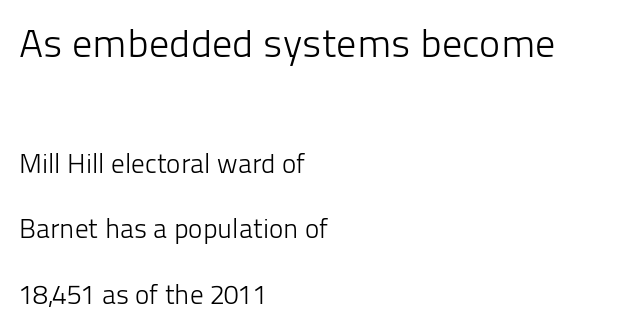
{"serif": "no", "italic": "no", "bold": "no", "weight": "light", "width": "normal", "stroke_contrast": "low", "x_height": "medium", "monospaced": "no", "underline": "no", "align": "left", "line_spacing": "loose", "line_spacing_ratio": 2.41, "letter_spacing": "normal", "letter_spacing_em": 0.0, "larger_block": "first", "size_ratio": 1.48, "glyph_px": 40}
